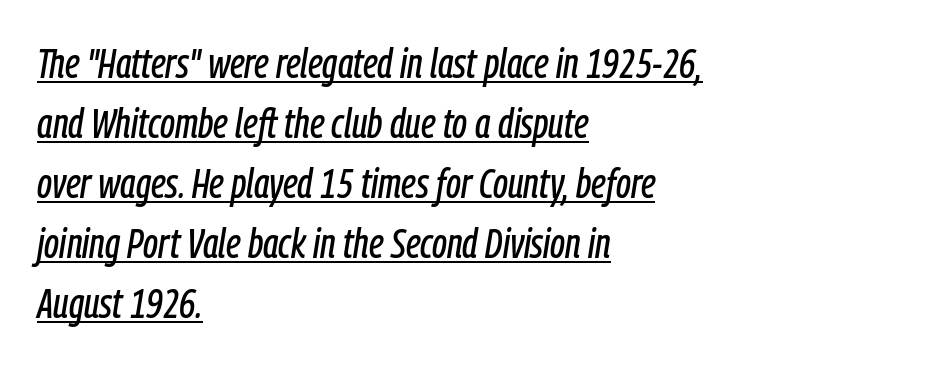
Q: Is the text italic (slanted)? A: Yes, it leans right by about 9 degrees.
Q: Is the text underlined? A: Yes.
Q: How is the paragraph aligned? A: Left-aligned.
Q: Is the spacing between letters normal or unusually wide? A: Normal.
Q: Is the spacing between lines tight, normal or loose? A: Normal.
Q: Width (condensed, normal, or wide)? A: Condensed.
Q: Stroke contrast? A: Low.
Q: x-height? A: Medium.
Q: Monospaced? A: No.
